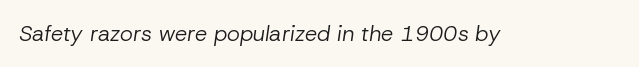
{"italic": "yes", "lean": "right", "slant_degrees": 8, "bold": "no", "underline": "no", "letter_spacing": "normal", "letter_spacing_em": 0.0, "glyph_px": 22}
